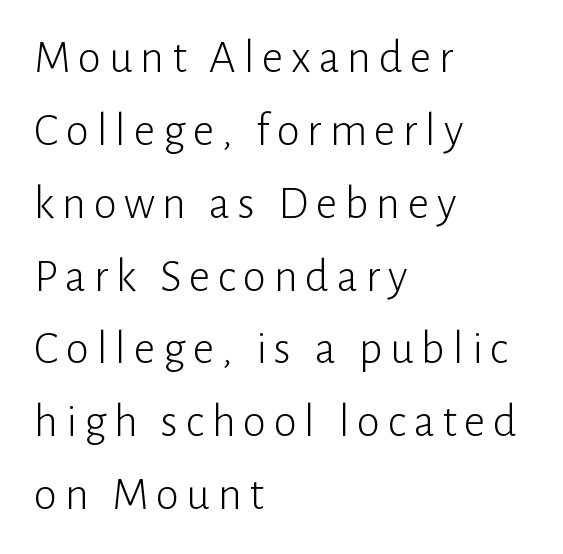
Q: Is the text bold? A: No.
Q: Is the text italic (slanted)? A: No, it is upright.
Q: Is the typeface a serif or a sans-serif typeface? A: Sans-serif.
Q: Is the text underlined? A: No.
Q: How is the paragraph aligned? A: Left-aligned.
Q: Is the spacing between lines tight, normal or loose? A: Normal.
Q: Width (condensed, normal, or wide)? A: Normal.
Q: Stroke contrast? A: Low.
Q: x-height? A: Medium.
Q: Monospaced? A: No.
